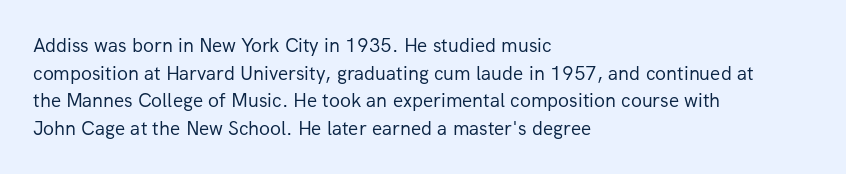
This rendering leaves character spacing at its baseline value. These lines stack with their left ends in a neat column. Reading down the column, the eye jumps a familiar distance to each next line. Stroke mass is kept to a normal reading level or below. Unlike italic type, these characters show no tilt at all. No word sits above an underline.
